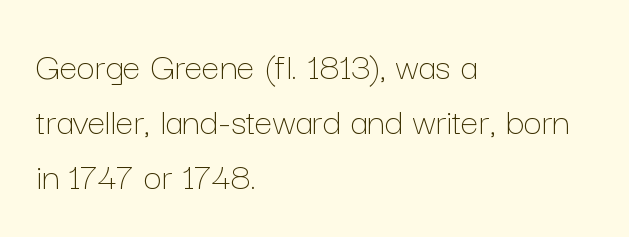
The area under the type is left untouched. Look at the tracking — it's just the regular setting, nothing added. Is there any slant? The stems are plumb. Line spacing here is normal. The letterforms sit at book weight or below.
